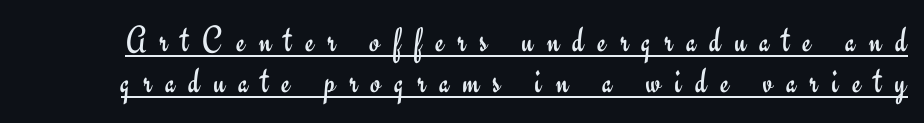
Q: Is the text bold? A: No.
Q: Is the text italic (slanted)? A: Yes.
Q: Is the typeface a serif or a sans-serif typeface? A: Sans-serif.
Q: Is the text underlined? A: Yes.
Q: Is the spacing between letters normal or unusually wide? A: Unusually wide.
Q: Is the spacing between lines tight, normal or loose? A: Tight.
Q: Width (condensed, normal, or wide)? A: Normal.
Q: Stroke contrast? A: Low.
Q: x-height? A: Small.
Q: Monospaced? A: No.
